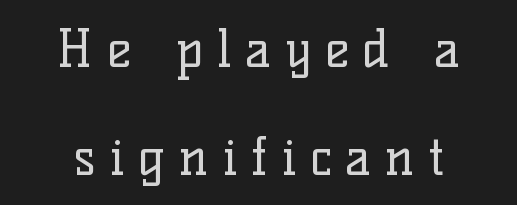
The image shows 51 px regular-weight serif type, upright; set centered, loose line spacing (2.11x), unusually wide letter spacing (+0.27 em), not underlined; low stroke contrast and a medium x-height.
